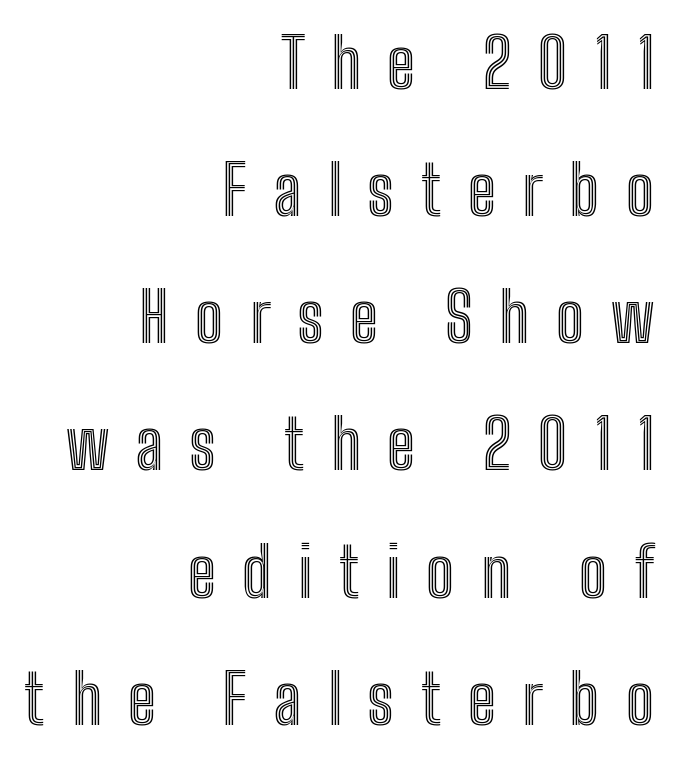
The image shows 68 px condensed type, upright; set right-aligned, line spacing 1.87x, unusually wide letter spacing (+0.39 em), not underlined; a medium x-height.
